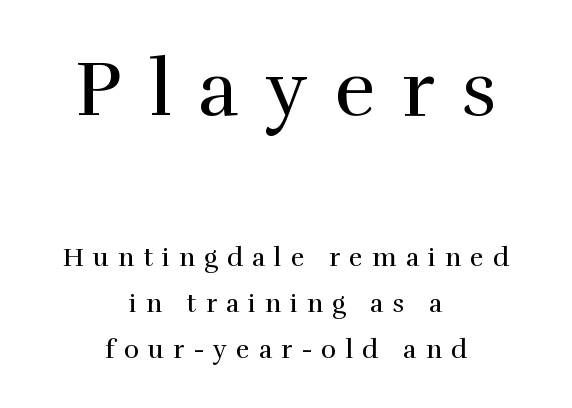
Q: Is the text bold? A: No.
Q: Is the text italic (slanted)? A: No, it is upright.
Q: Is the typeface a serif or a sans-serif typeface? A: Serif.
Q: Is the text underlined? A: No.
Q: How is the paragraph aligned? A: Centered.
Q: Is the spacing between letters normal or unusually wide? A: Unusually wide.
Q: Which block of text is set in a larger size, the first (top) or the second (bottom)? A: The first (top) one.
Q: Width (condensed, normal, or wide)? A: Normal.
Q: Stroke contrast? A: High.
Q: x-height? A: Medium.
Q: Monospaced? A: No.
